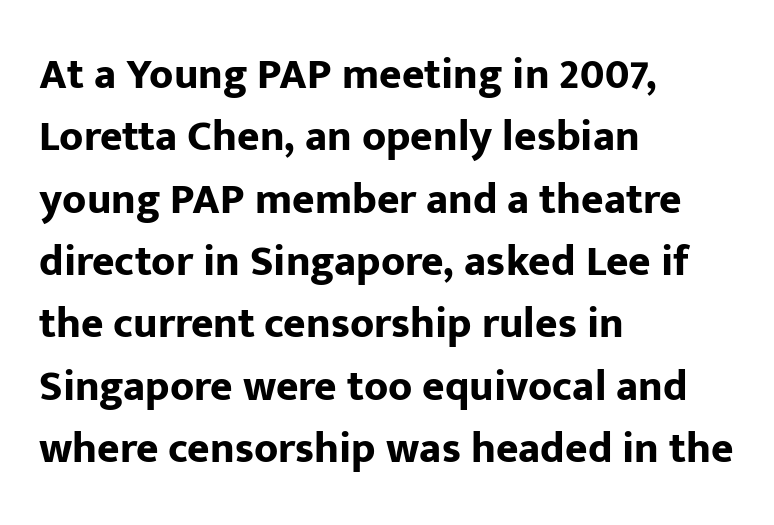
{"serif": "no", "italic": "no", "bold": "yes", "weight": "bold", "width": "normal", "stroke_contrast": "low", "x_height": "medium", "monospaced": "no", "underline": "no", "align": "left", "line_spacing": "normal", "line_spacing_ratio": 1.45, "letter_spacing": "normal", "letter_spacing_em": 0.0, "glyph_px": 43}
